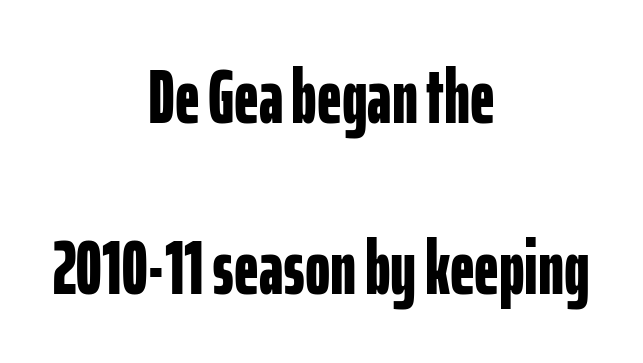
Q: Is the text bold? A: Yes.
Q: Is the text italic (slanted)? A: No, it is upright.
Q: Is the typeface a serif or a sans-serif typeface? A: Sans-serif.
Q: Is the text underlined? A: No.
Q: How is the paragraph aligned? A: Centered.
Q: Is the spacing between letters normal or unusually wide? A: Normal.
Q: Is the spacing between lines tight, normal or loose? A: Loose.
Q: Width (condensed, normal, or wide)? A: Condensed.
Q: Stroke contrast? A: Low.
Q: x-height? A: Medium.
Q: Monospaced? A: No.
